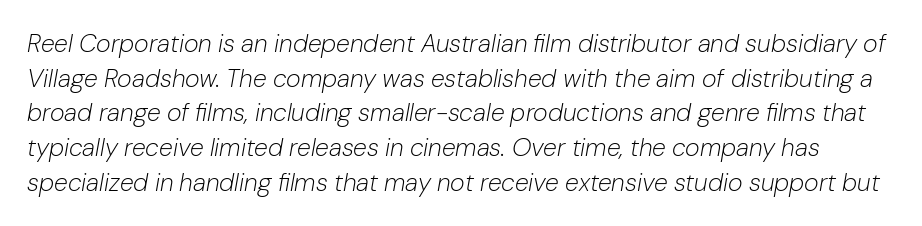
The gaps between neighbouring characters are ordinary and unremarkable. Summary of weight: not heavy and not bold. Beneath every word, the page is bare. Vertical spacing — default. Style check: oblique.
